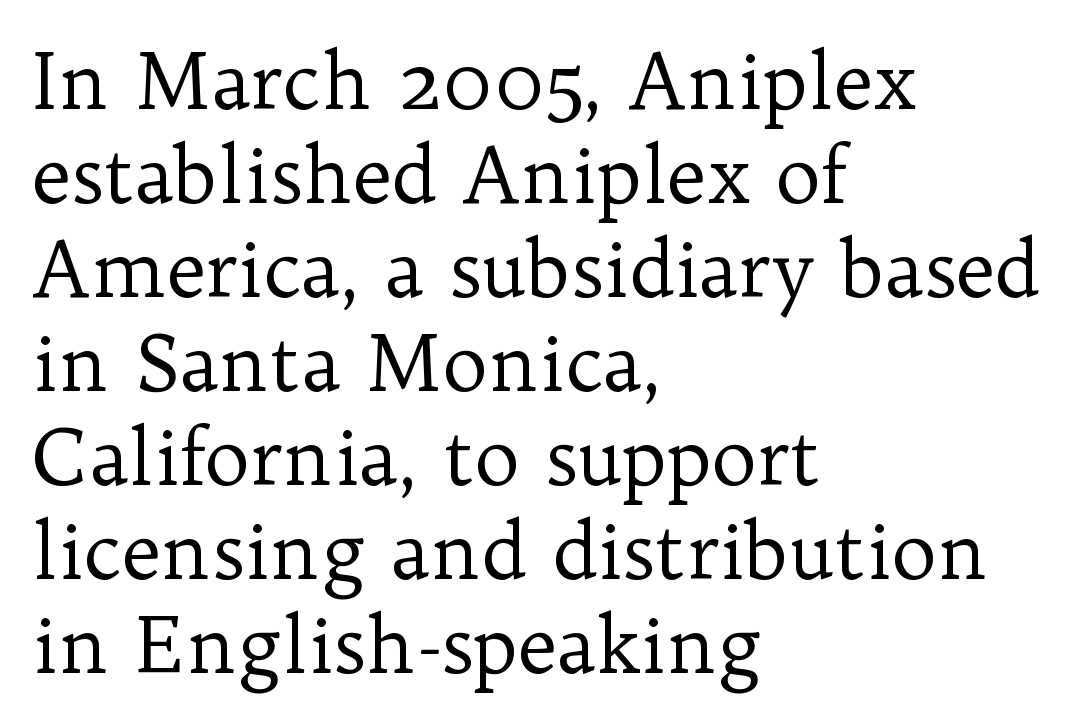
Q: Is the text bold? A: No.
Q: Is the text italic (slanted)? A: No, it is upright.
Q: Is the typeface a serif or a sans-serif typeface? A: Serif.
Q: Is the text underlined? A: No.
Q: How is the paragraph aligned? A: Left-aligned.
Q: Is the spacing between letters normal or unusually wide? A: Normal.
Q: Width (condensed, normal, or wide)? A: Normal.
Q: Stroke contrast? A: Low.
Q: x-height? A: Medium.
Q: Monospaced? A: No.
